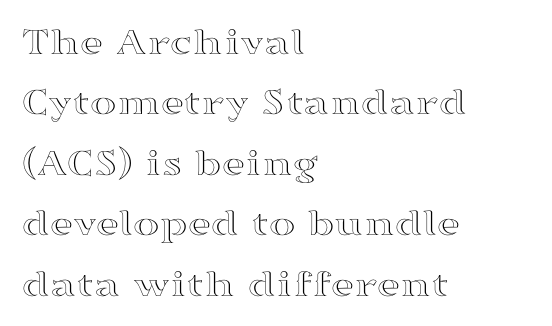
{"italic": "no", "width": "wide", "x_height": "medium", "monospaced": "no", "underline": "no", "align": "left", "line_spacing": "normal", "line_spacing_ratio": 1.51, "letter_spacing": "normal", "letter_spacing_em": 0.0, "glyph_px": 40}
